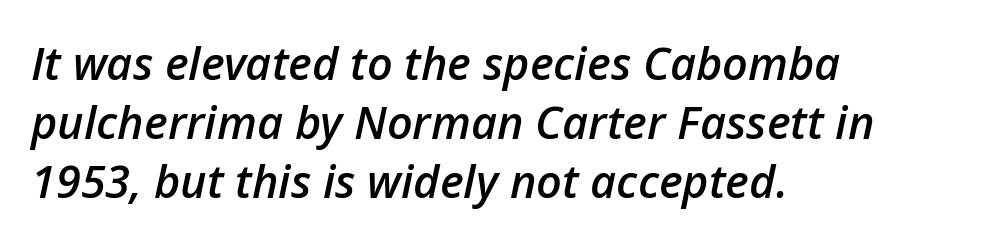
Q: Is the text bold? A: Semi-bold.
Q: Is the text italic (slanted)? A: Yes, it leans right by about 12 degrees.
Q: Is the text underlined? A: No.
Q: How is the paragraph aligned? A: Left-aligned.
Q: Is the spacing between letters normal or unusually wide? A: Normal.
Q: Is the spacing between lines tight, normal or loose? A: Normal.
Q: Width (condensed, normal, or wide)? A: Normal.
Q: Stroke contrast? A: Low.
Q: x-height? A: Medium.
Q: Monospaced? A: No.
